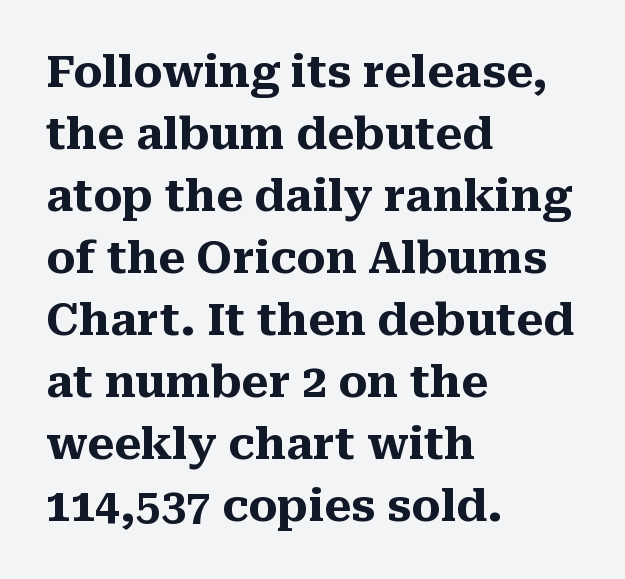
Q: Is the text bold? A: Yes.
Q: Is the text italic (slanted)? A: No, it is upright.
Q: Is the typeface a serif or a sans-serif typeface? A: Serif.
Q: Is the text underlined? A: No.
Q: How is the paragraph aligned? A: Left-aligned.
Q: Is the spacing between letters normal or unusually wide? A: Normal.
Q: Is the spacing between lines tight, normal or loose? A: Normal.
Q: Width (condensed, normal, or wide)? A: Normal.
Q: Stroke contrast? A: Medium.
Q: x-height? A: Medium.
Q: Monospaced? A: No.
